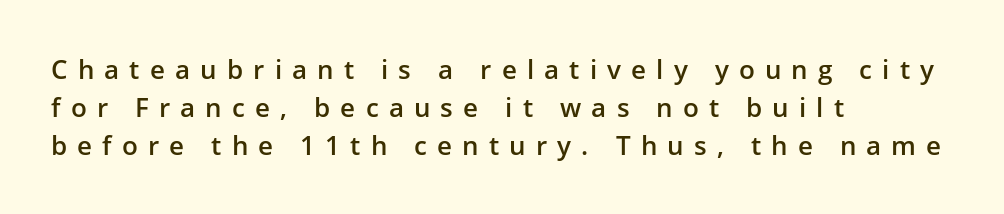
The image shows 26 px text type, upright; set left-aligned, normal line spacing (1.46x), unusually wide letter spacing (+0.39 em), not underlined.
